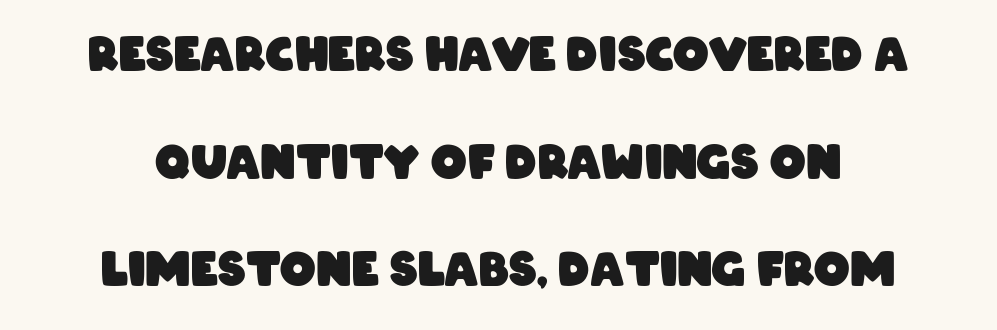
In terms of letterform style, serifs are entirely absent. On the weight axis this lands at bold, roughly 700. This sample uses plain, unmodified letter spacing. What's the leading like? Stretched, with rows far apart. Varying glyph widths throughout — classic text-font behaviour. A bare baseline throughout the passage.
